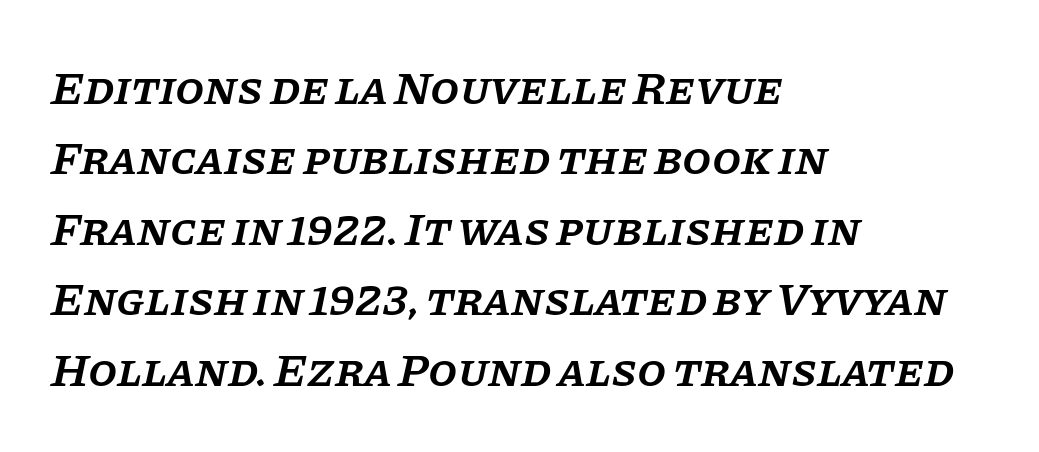
Q: Is the text bold? A: Semi-bold.
Q: Is the text italic (slanted)? A: Yes, it leans right by about 11 degrees.
Q: Is the typeface a serif or a sans-serif typeface? A: Serif.
Q: Is the text underlined? A: No.
Q: How is the paragraph aligned? A: Left-aligned.
Q: Is the spacing between letters normal or unusually wide? A: Normal.
Q: Is the spacing between lines tight, normal or loose? A: Normal.
Q: Width (condensed, normal, or wide)? A: Normal.
Q: Stroke contrast? A: Low.
Q: x-height? A: Large.
Q: Monospaced? A: No.
